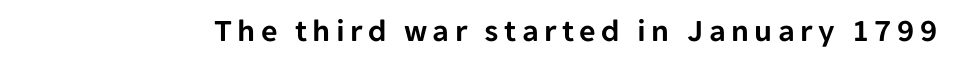
The image shows 32 px sans-serif type, upright; set not underlined; low stroke contrast and a medium x-height.
